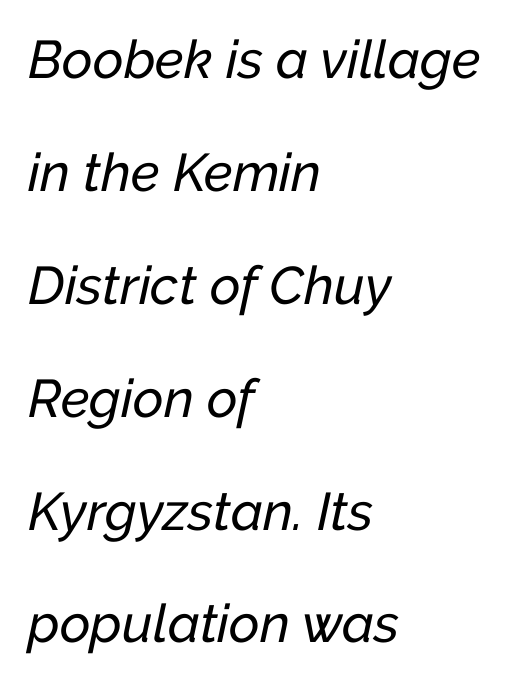
Q: Is the text italic (slanted)? A: Yes, it leans right by about 12 degrees.
Q: Is the text underlined? A: No.
Q: How is the paragraph aligned? A: Left-aligned.
Q: Is the spacing between letters normal or unusually wide? A: Normal.
Q: Is the spacing between lines tight, normal or loose? A: Loose.
Q: Width (condensed, normal, or wide)? A: Normal.
Q: Stroke contrast? A: Low.
Q: x-height? A: Medium.
Q: Monospaced? A: No.
